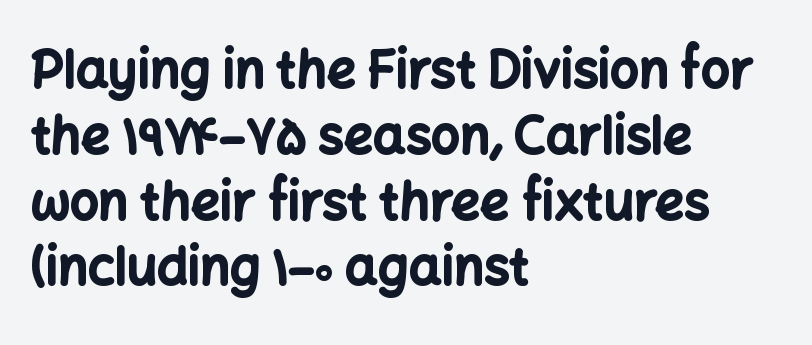
Spacing verdict: proportional, widths tailored to each character. Short and long lines alike share a common starting point at left. Bold? Absolutely — the strokes are thick and heavy. The letters stand straight up with perfectly vertical stems.
